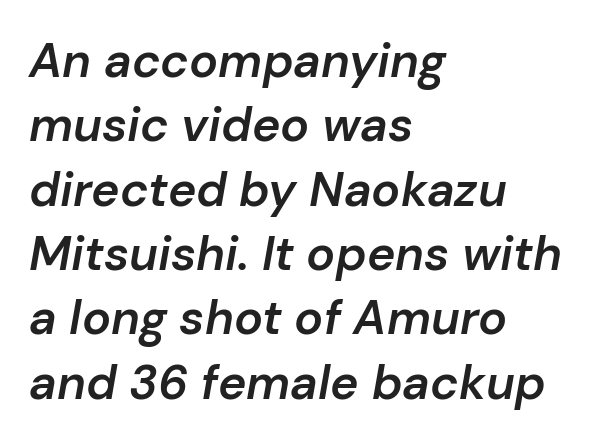
Q: Is the text bold? A: Semi-bold.
Q: Is the text italic (slanted)? A: Yes, it leans right by about 10 degrees.
Q: Is the text underlined? A: No.
Q: How is the paragraph aligned? A: Left-aligned.
Q: Is the spacing between letters normal or unusually wide? A: Normal.
Q: Is the spacing between lines tight, normal or loose? A: Normal.
Q: Width (condensed, normal, or wide)? A: Normal.
Q: Stroke contrast? A: Low.
Q: x-height? A: Medium.
Q: Monospaced? A: No.
